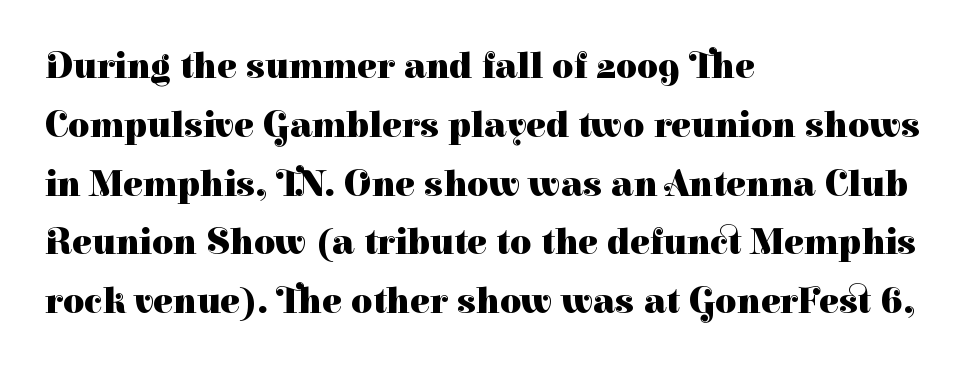
Q: Is the text bold? A: Yes.
Q: Is the text italic (slanted)? A: No, it is upright.
Q: Is the typeface a serif or a sans-serif typeface? A: Serif.
Q: Is the text underlined? A: No.
Q: How is the paragraph aligned? A: Left-aligned.
Q: Is the spacing between letters normal or unusually wide? A: Normal.
Q: Is the spacing between lines tight, normal or loose? A: Normal.
Q: Width (condensed, normal, or wide)? A: Normal.
Q: Stroke contrast? A: High.
Q: x-height? A: Medium.
Q: Monospaced? A: No.
